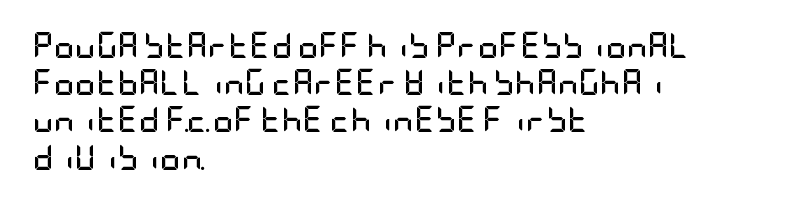
{"italic": "no", "bold": "yes", "underline": "no", "align": "left", "line_spacing": "normal", "line_spacing_ratio": 1.43, "letter_spacing": "normal", "letter_spacing_em": 0.0, "glyph_px": 26}
